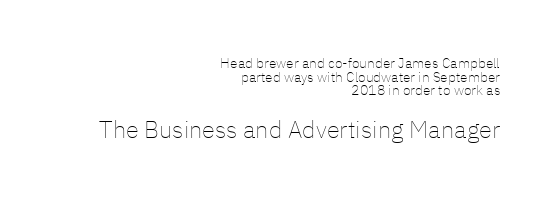
The image shows 24 px text type, upright; set right-aligned, tight line spacing (0.98x), normal letter spacing, not underlined; the second (bottom) block is 1.71x larger.
